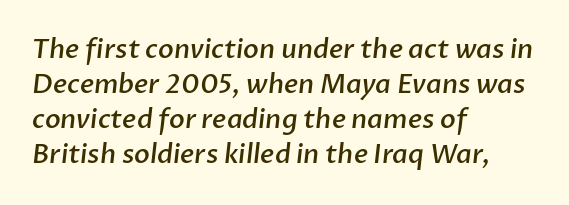
Every letter is mildly thick-stroked: semibold rather than bold. The passage shown is not underscored anywhere. Normally led — the rows are evenly, conventionally spaced. Each word holds together tightly as a unit, with standard inter-letter gaps. One-word summary of the alignment: left.
